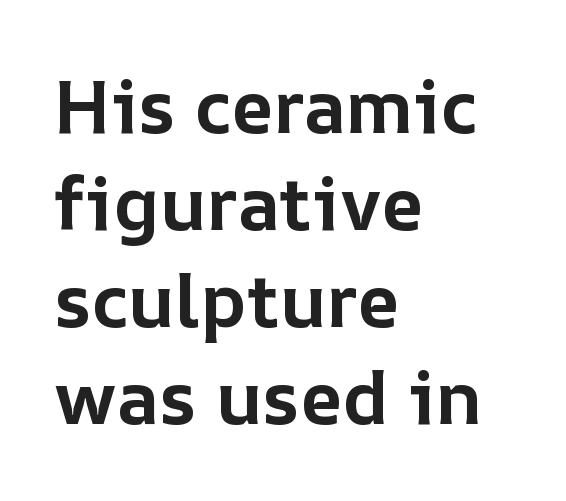
A typesetter would mark this as roman, not italic. The rendering uses a moderate line-height, typical for paragraphs. These lines stack with their left ends in a neat column. The font is running at its bold setting. Check the space under the baseline: it is left empty. The horizontal fit of the characters is conventional and even.
